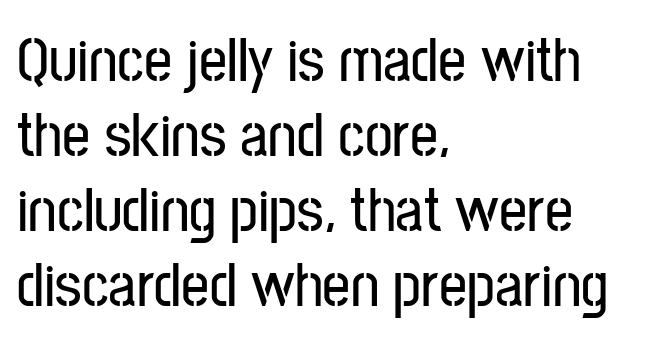
{"serif": "no", "italic": "no", "width": "condensed", "stroke_contrast": "low", "x_height": "medium", "monospaced": "no", "underline": "no", "align": "left", "line_spacing_ratio": 1.21, "letter_spacing": "normal", "letter_spacing_em": 0.0, "glyph_px": 62}
